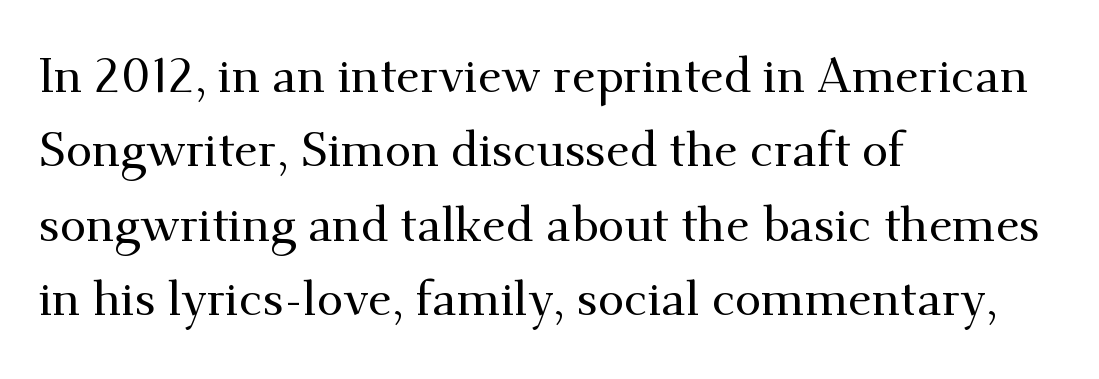
The image shows 48 px serif type, upright; set left-aligned, normal line spacing (1.55x), normal letter spacing, not underlined; medium stroke contrast and a small x-height.
